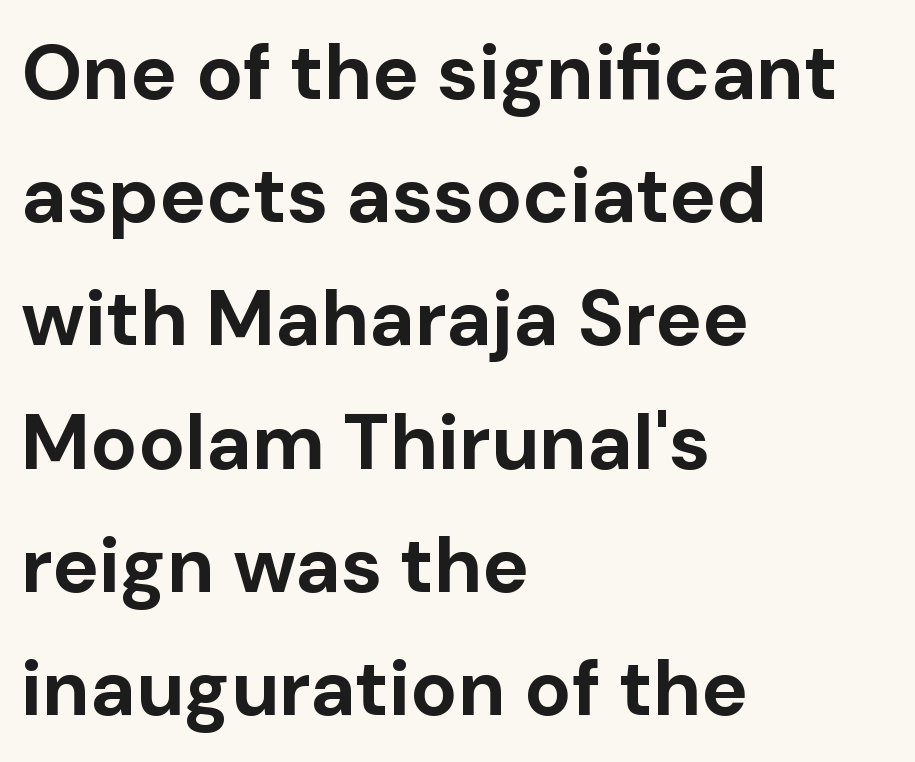
{"serif": "no", "italic": "no", "bold": "yes", "weight": "bold", "width": "normal", "stroke_contrast": "low", "x_height": "medium", "monospaced": "no", "underline": "no", "align": "left", "line_spacing": "normal", "line_spacing_ratio": 1.58, "letter_spacing": "normal", "letter_spacing_em": 0.0, "glyph_px": 78}
